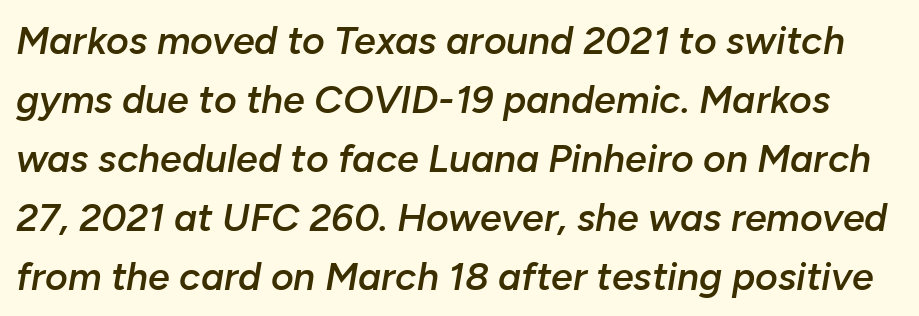
{"italic": "yes", "lean": "right", "slant_degrees": 10, "bold": "semi", "weight": "semibold", "width": "normal", "stroke_contrast": "low", "x_height": "medium", "monospaced": "no", "underline": "no", "line_spacing": "normal", "line_spacing_ratio": 1.51, "letter_spacing": "normal", "letter_spacing_em": 0.0, "glyph_px": 39}
